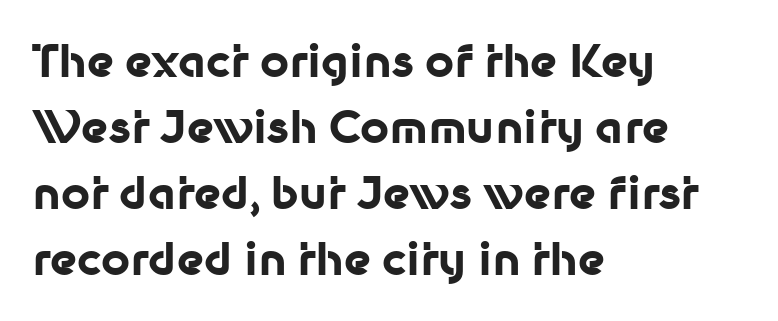
The image shows 45 px bold sans-serif type, upright; set left-aligned, normal line spacing (1.47x), normal letter spacing, not underlined; low stroke contrast and a medium x-height.
